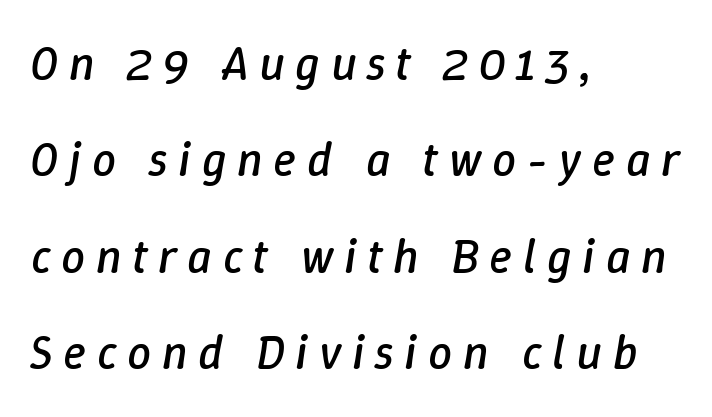
The image shows 48 px regular-weight type, italic (leaning right); set left-aligned, loose line spacing (2.01x), unusually wide letter spacing (+0.22 em), not underlined; low stroke contrast and a medium x-height.
